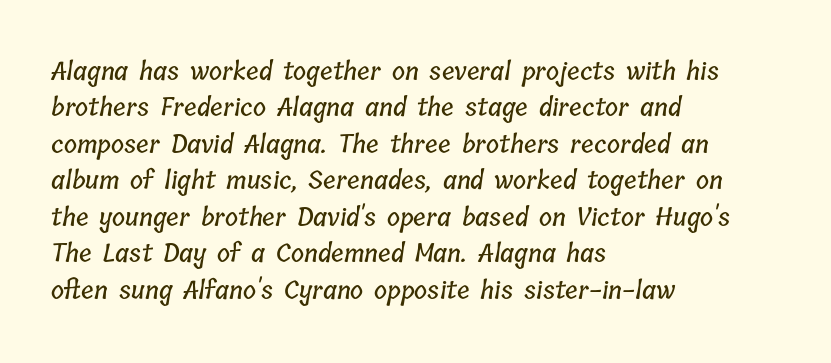
Q: Is the text underlined? A: No.
Q: How is the paragraph aligned? A: Left-aligned.
Q: Is the spacing between letters normal or unusually wide? A: Normal.
Q: Is the spacing between lines tight, normal or loose? A: Normal.
